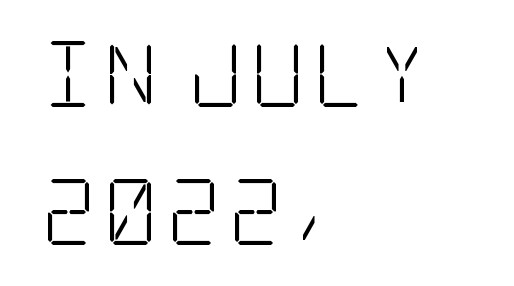
{"serif": "yes", "italic": "no", "bold": "no", "weight": "light", "width": "condensed", "stroke_contrast": "low", "x_height": "large", "underline": "no", "align": "left", "line_spacing": "loose", "line_spacing_ratio": 2.09, "glyph_px": 66}
